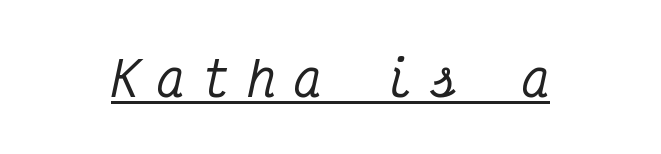
The image shows 47 px condensed serif type, italic (leaning right), monospaced; set unusually wide letter spacing (+0.37 em), underlined; medium stroke contrast and a medium x-height.
